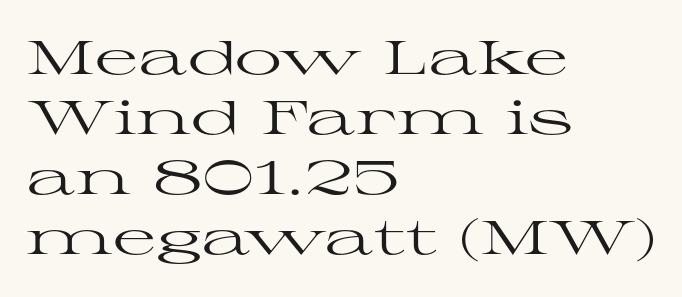
The image shows 47 px regular-weight, wide serif type, upright; set left-aligned, normal line spacing (1.28x), normal letter spacing, not underlined; high stroke contrast and a medium x-height.
